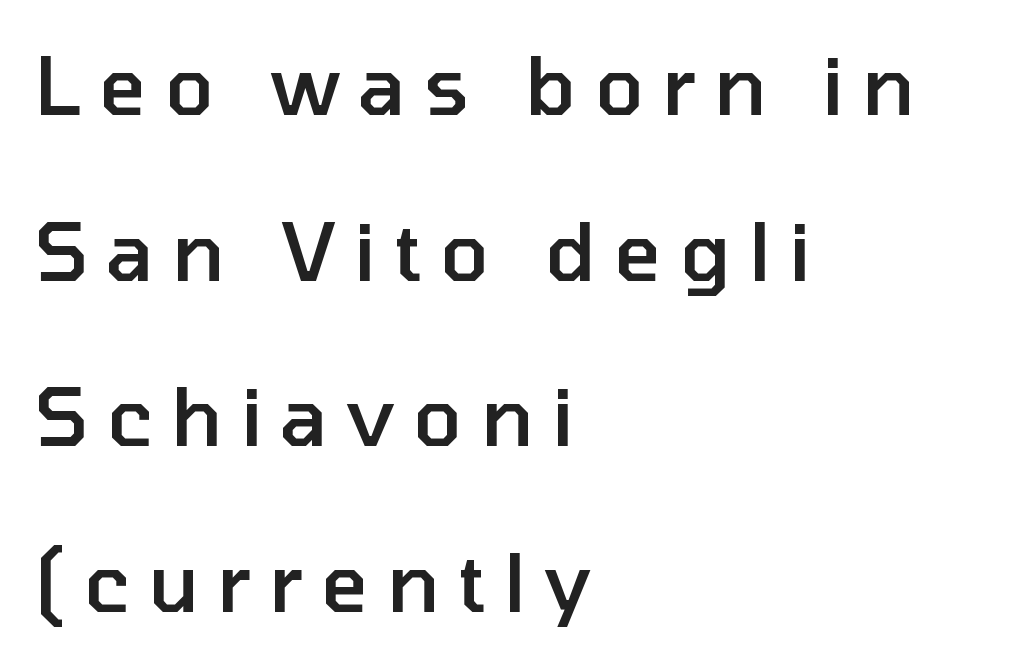
The image shows 80 px semibold sans-serif type, upright; set left-aligned, loose line spacing (2.07x), unusually wide letter spacing (+0.23 em), not underlined; low stroke contrast and a medium x-height.
